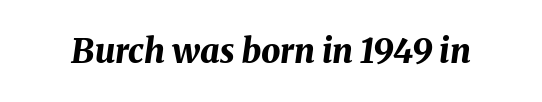
{"italic": "yes", "lean": "right", "slant_degrees": 8, "bold": "yes", "weight": "bold", "width": "normal", "stroke_contrast": "medium", "x_height": "medium", "monospaced": "no", "underline": "no", "letter_spacing": "normal", "letter_spacing_em": 0.0, "glyph_px": 34}
